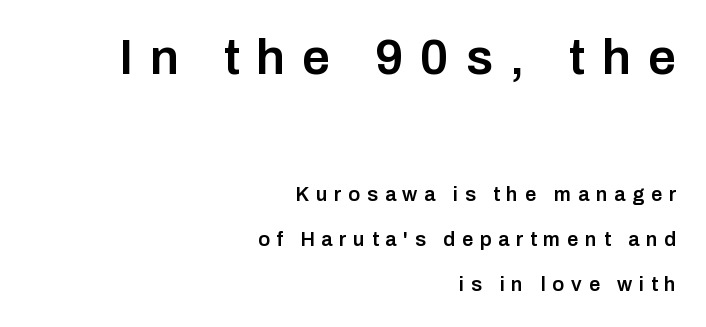
Descender tails drop into unmarked territory. The letters stand upright; this is a roman face. Serifs: no, the terminals of the letterforms are clean. Varying glyph widths throughout — classic text-font behaviour. This sample trades compactness for vertical openness between lines.
